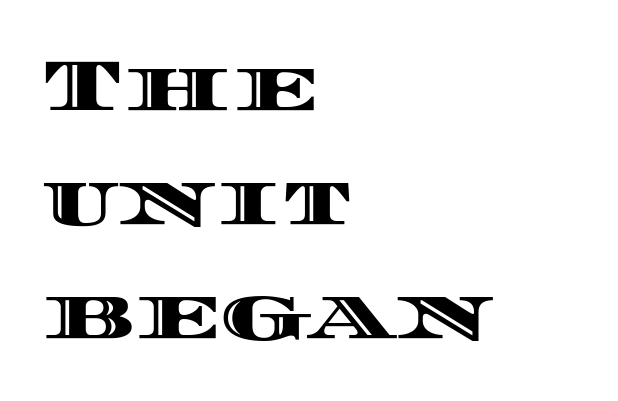
Q: Is the text italic (slanted)? A: No, it is upright.
Q: Is the text underlined? A: No.
Q: How is the paragraph aligned? A: Left-aligned.
Q: Is the spacing between letters normal or unusually wide? A: Normal.
Q: Is the spacing between lines tight, normal or loose? A: Normal.
Q: Width (condensed, normal, or wide)? A: Wide.
Q: x-height? A: Large.
Q: Monospaced? A: No.
